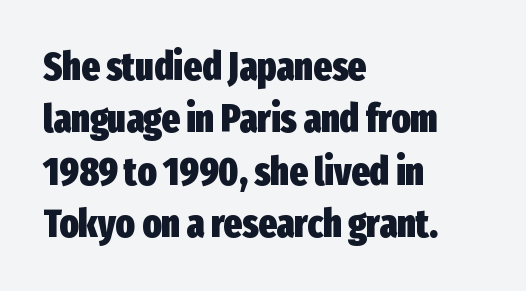
The image shows 39 px heavy, condensed sans-serif type, upright; set left-aligned, normal line spacing (1.34x), normal letter spacing, not underlined; low stroke contrast and a medium x-height.
